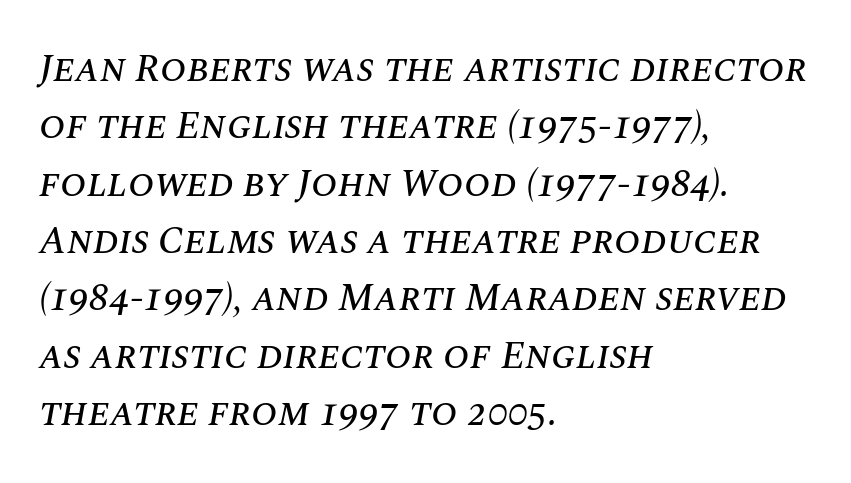
The image shows 39 px text type, italic (leaning right); set left-aligned, normal line spacing (1.47x), normal letter spacing, not underlined; medium stroke contrast and a large x-height.
